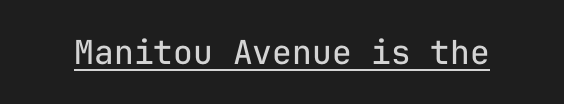
{"serif": "no", "italic": "no", "bold": "no", "weight": "regular", "width": "normal", "stroke_contrast": "low", "x_height": "medium", "monospaced": "yes", "underline": "yes", "letter_spacing": "normal", "letter_spacing_em": 0.0, "glyph_px": 33}
